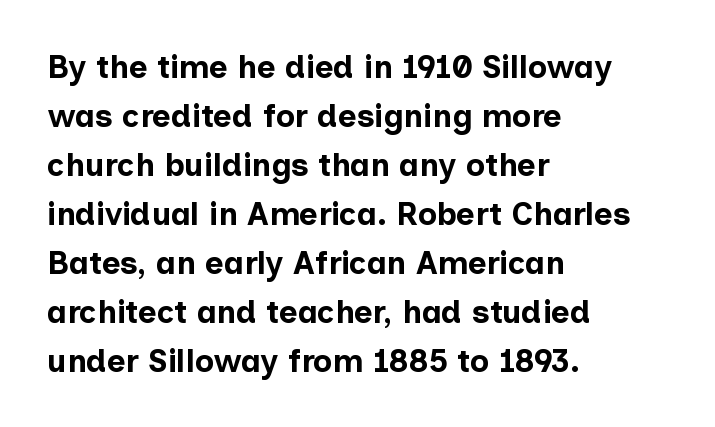
The image shows 32 px bold sans-serif type, upright; set left-aligned, normal line spacing (1.53x), normal letter spacing, not underlined; low stroke contrast and a medium x-height.
